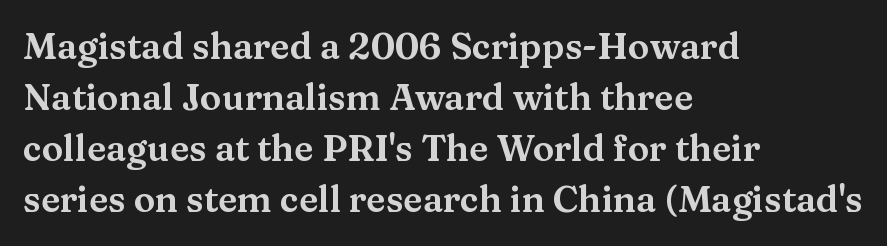
These lines were composed using upright roman letters. In terms of leading, this rendering sits right in the middle. The paragraph has a hard left edge and a soft right edge. Looks like regular typesetting: each glyph gets only the width it needs.
